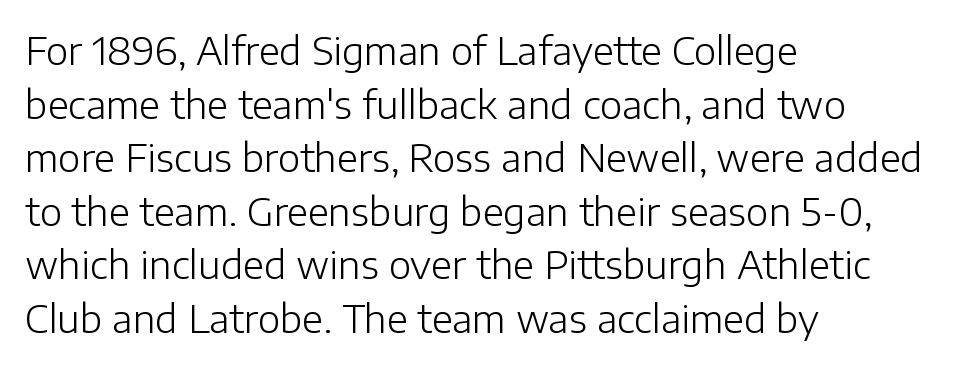
The image shows 38 px light sans-serif type, upright; set left-aligned, normal line spacing (1.41x), normal letter spacing, not underlined; low stroke contrast and a medium x-height.
